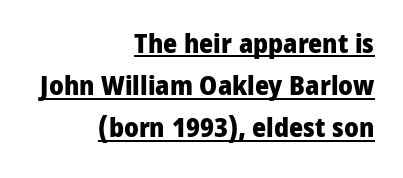
The image shows 27 px bold type, upright; set right-aligned, normal line spacing (1.56x), normal letter spacing, underlined.
